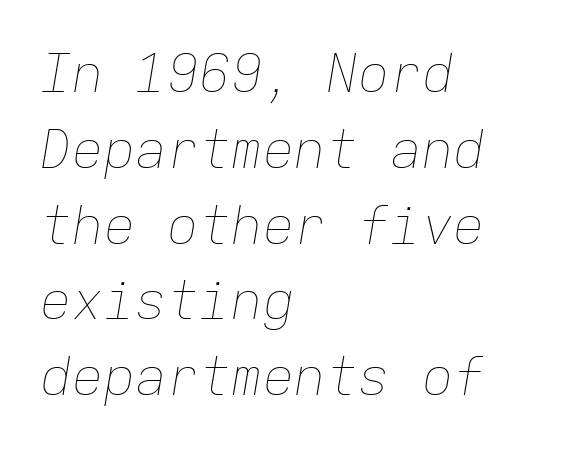
The image shows 53 px thin type, italic (leaning right), monospaced; set left-aligned, normal line spacing (1.43x), normal letter spacing, not underlined; low stroke contrast and a medium x-height.
